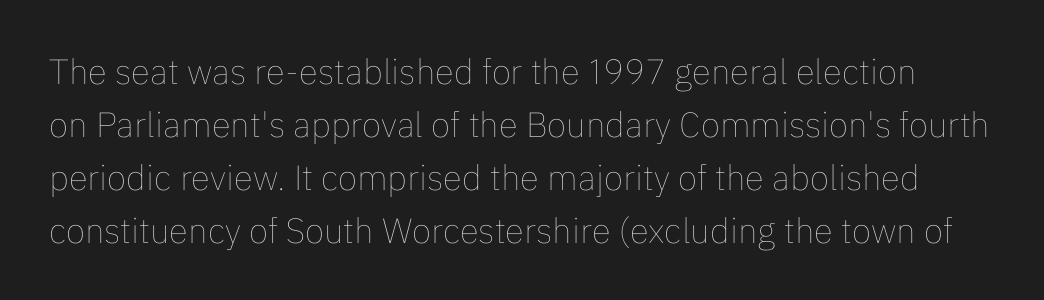
Q: Is the text bold? A: No.
Q: Is the text italic (slanted)? A: No, it is upright.
Q: Is the text underlined? A: No.
Q: Is the spacing between letters normal or unusually wide? A: Normal.
Q: Is the spacing between lines tight, normal or loose? A: Normal.
Q: Width (condensed, normal, or wide)? A: Normal.
Q: Stroke contrast? A: Low.
Q: x-height? A: Medium.
Q: Monospaced? A: No.
